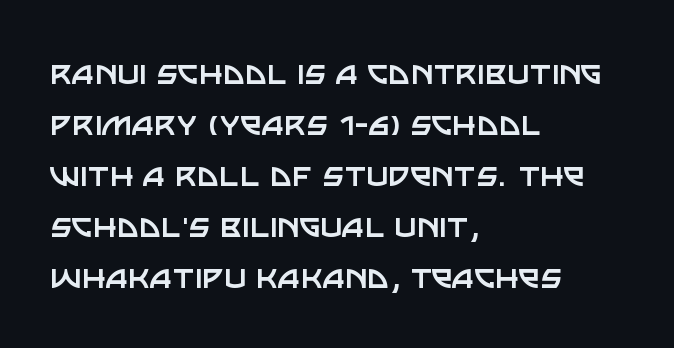
Q: Is the text bold? A: No.
Q: Is the text italic (slanted)? A: No, it is upright.
Q: Is the typeface a serif or a sans-serif typeface? A: Sans-serif.
Q: Is the text underlined? A: No.
Q: How is the paragraph aligned? A: Left-aligned.
Q: Is the spacing between letters normal or unusually wide? A: Normal.
Q: Is the spacing between lines tight, normal or loose? A: Normal.
Q: Width (condensed, normal, or wide)? A: Normal.
Q: Stroke contrast? A: Low.
Q: x-height? A: Large.
Q: Monospaced? A: No.
